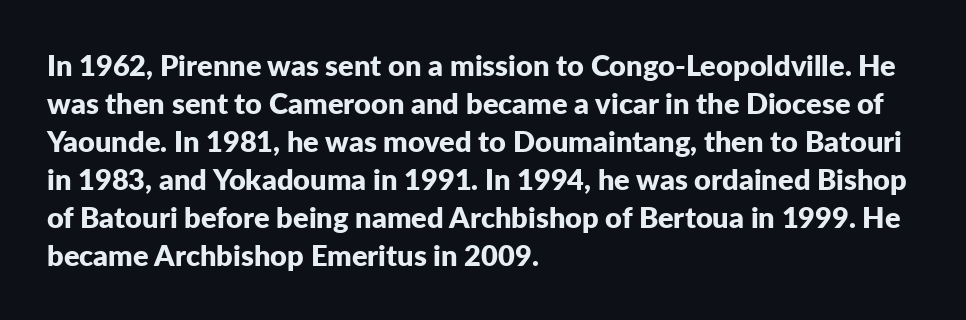
Q: Is the text bold? A: Yes.
Q: Is the text italic (slanted)? A: No, it is upright.
Q: Is the typeface a serif or a sans-serif typeface? A: Sans-serif.
Q: Is the text underlined? A: No.
Q: How is the paragraph aligned? A: Left-aligned.
Q: Is the spacing between letters normal or unusually wide? A: Normal.
Q: Is the spacing between lines tight, normal or loose? A: Normal.
Q: Width (condensed, normal, or wide)? A: Normal.
Q: Stroke contrast? A: Low.
Q: x-height? A: Medium.
Q: Monospaced? A: No.
